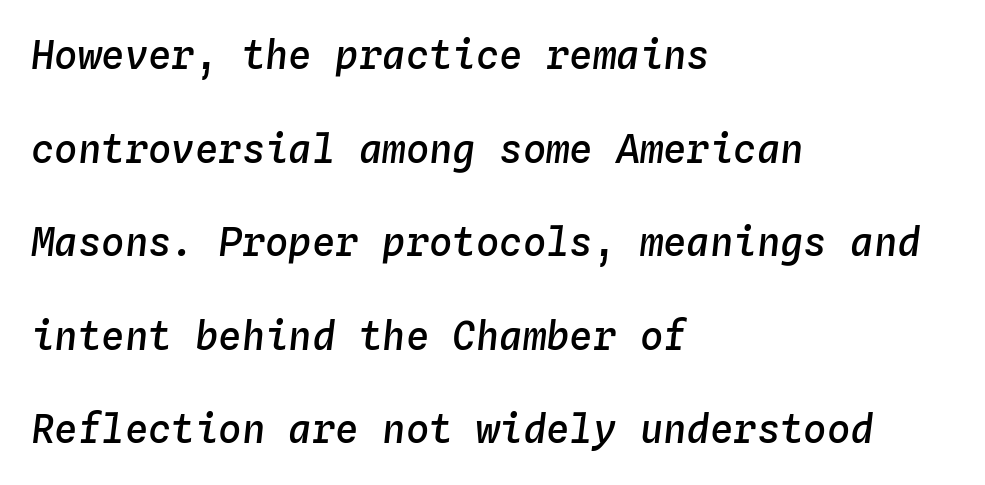
Observe the ordinary spacing: letters are neighbours, not strangers. Horizontal alignment here is leftward, the default for most running prose. The characters look somewhat weighty, a semibold short of true bold. Note the uniform advance width — an 'i' takes as much space as an 'm'.
